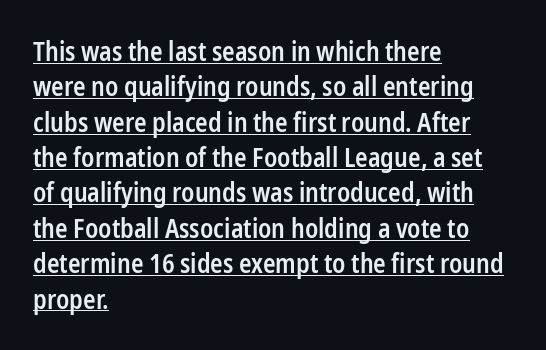
Q: Is the text bold? A: Semi-bold.
Q: Is the text italic (slanted)? A: No, it is upright.
Q: Is the text underlined? A: Yes.
Q: How is the paragraph aligned? A: Left-aligned.
Q: Is the spacing between letters normal or unusually wide? A: Normal.
Q: Is the spacing between lines tight, normal or loose? A: Normal.
